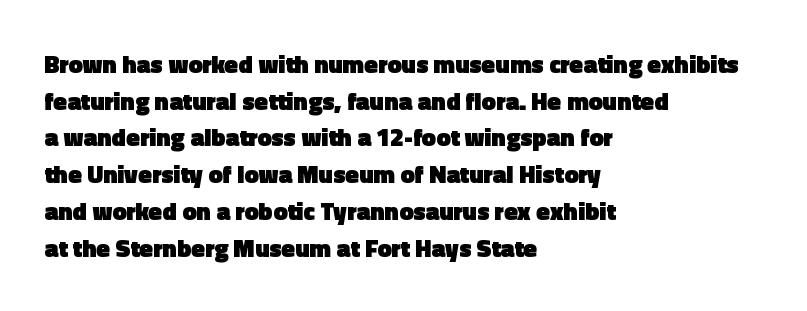
The image shows 25 px bold type, upright; set left-aligned, normal line spacing (1.47x), normal letter spacing, not underlined.
